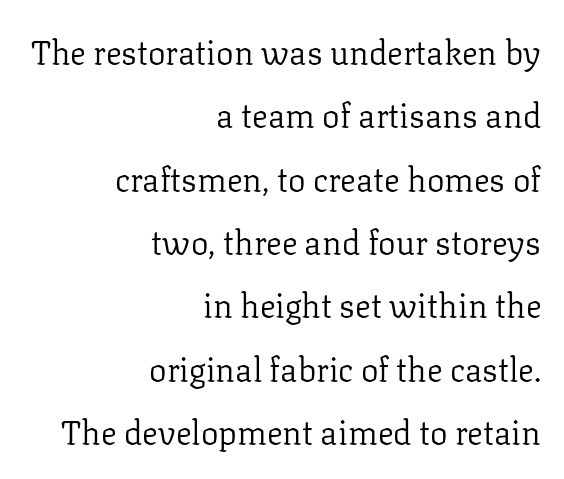
{"serif": "yes", "italic": "no", "bold": "no", "weight": "regular", "width": "normal", "stroke_contrast": "low", "x_height": "medium", "monospaced": "no", "underline": "no", "align": "right", "line_spacing": "loose", "line_spacing_ratio": 1.92, "letter_spacing": "normal", "letter_spacing_em": 0.0, "glyph_px": 33}
